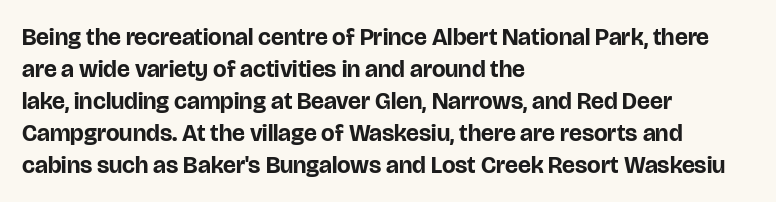
The image shows 24 px bold type, upright; set left-aligned, normal line spacing (1.33x), normal letter spacing, not underlined.
